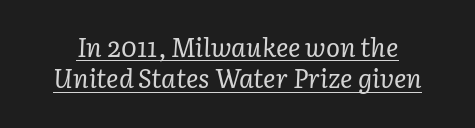
Q: Is the text bold? A: No.
Q: Is the text italic (slanted)? A: Yes, it leans right by about 3 degrees.
Q: Is the text underlined? A: Yes.
Q: Is the spacing between letters normal or unusually wide? A: Normal.
